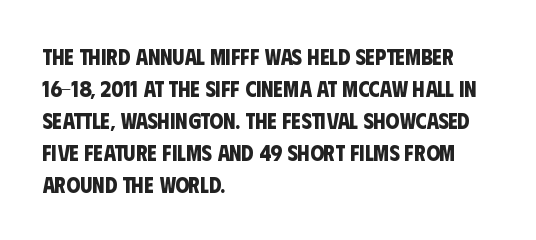
Q: Is the text bold? A: Yes.
Q: Is the text underlined? A: No.
Q: How is the paragraph aligned? A: Left-aligned.
Q: Is the spacing between letters normal or unusually wide? A: Normal.
Q: Is the spacing between lines tight, normal or loose? A: Normal.
